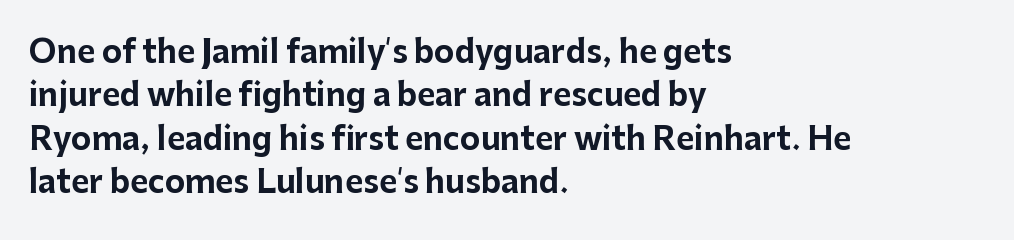
{"serif": "no", "italic": "no", "bold": "yes", "weight": "bold", "width": "normal", "stroke_contrast": "low", "x_height": "medium", "monospaced": "no", "underline": "no", "align": "left", "line_spacing": "normal", "line_spacing_ratio": 1.4, "letter_spacing": "normal", "letter_spacing_em": 0.0, "glyph_px": 31}
